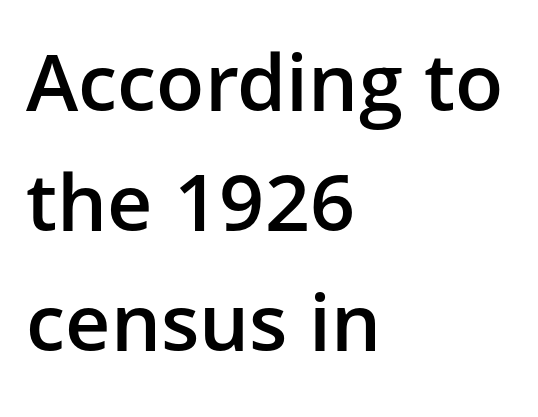
Q: Is the text bold? A: Semi-bold.
Q: Is the text italic (slanted)? A: No, it is upright.
Q: Is the typeface a serif or a sans-serif typeface? A: Sans-serif.
Q: Is the text underlined? A: No.
Q: How is the paragraph aligned? A: Left-aligned.
Q: Is the spacing between letters normal or unusually wide? A: Normal.
Q: Is the spacing between lines tight, normal or loose? A: Normal.
Q: Width (condensed, normal, or wide)? A: Normal.
Q: Stroke contrast? A: Low.
Q: x-height? A: Medium.
Q: Monospaced? A: No.
